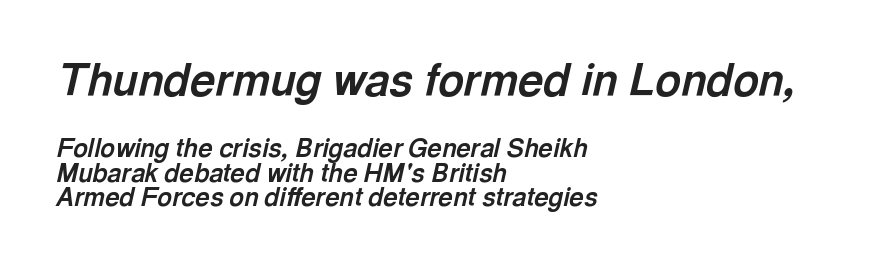
{"italic": "yes", "lean": "right", "slant_degrees": 13, "bold": "yes", "weight": "bold", "width": "normal", "x_height": "medium", "monospaced": "no", "underline": "no", "align": "left", "line_spacing": "tight", "line_spacing_ratio": 0.99, "letter_spacing": "normal", "letter_spacing_em": 0.0, "larger_block": "first", "size_ratio": 1.76, "glyph_px": 44}
